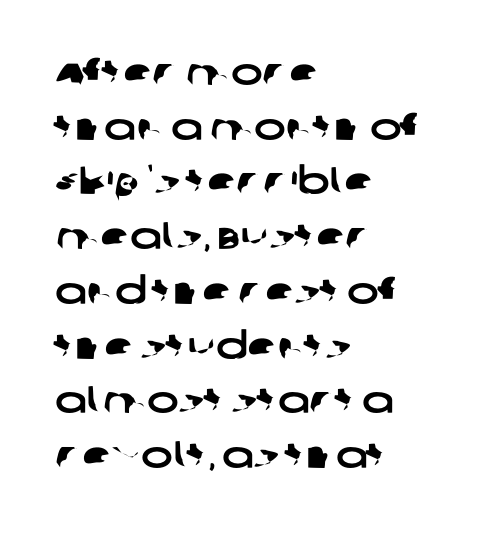
{"serif": "no", "width": "wide", "stroke_contrast": "low", "x_height": "large", "monospaced": "no", "underline": "no", "align": "left", "line_spacing": "normal", "line_spacing_ratio": 1.44, "letter_spacing": "normal", "letter_spacing_em": 0.0, "glyph_px": 38}
